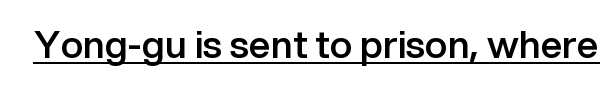
{"serif": "no", "italic": "no", "bold": "semi", "weight": "semibold", "width": "normal", "stroke_contrast": "low", "x_height": "medium", "monospaced": "no", "underline": "yes", "letter_spacing": "normal", "letter_spacing_em": 0.0, "glyph_px": 38}
